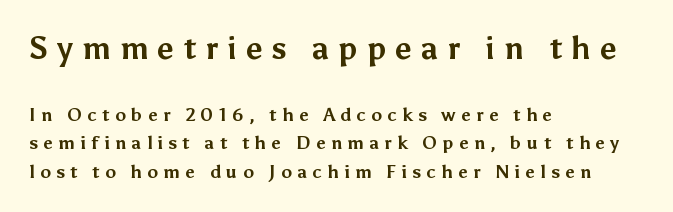
The image shows 31 px bold sans-serif type, upright; set left-aligned, normal line spacing (1.58x), unusually wide letter spacing (+0.29 em), not underlined; the first (top) block is 1.72x larger; medium stroke contrast and a medium x-height.
